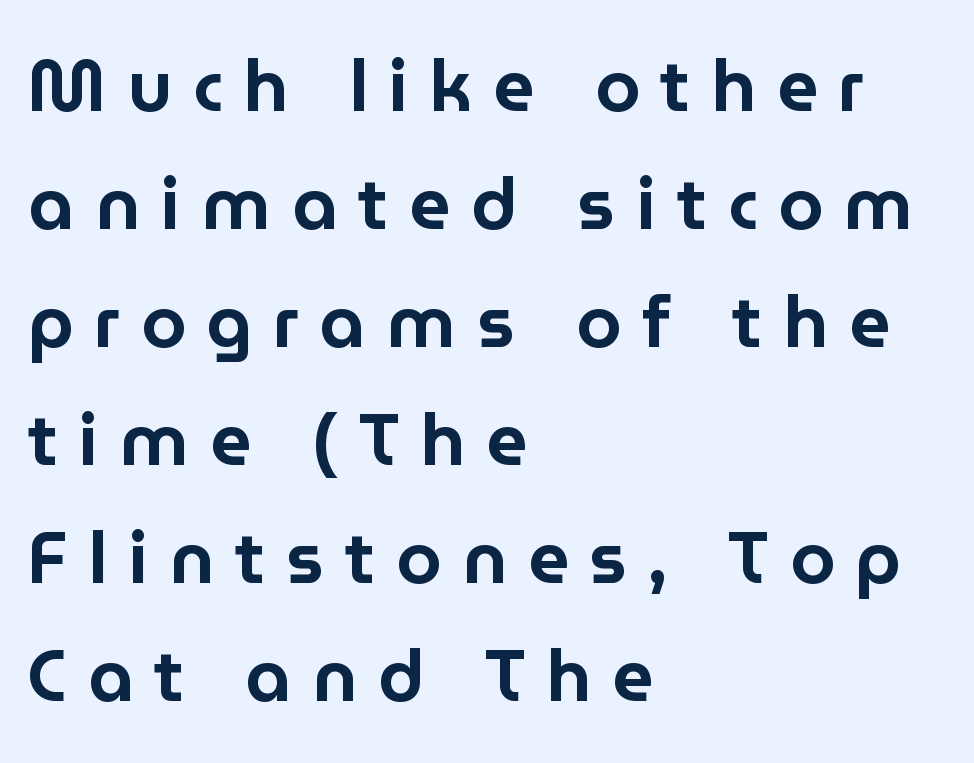
{"serif": "no", "italic": "no", "width": "normal", "stroke_contrast": "low", "x_height": "medium", "monospaced": "no", "underline": "no", "align": "left", "line_spacing": "normal", "line_spacing_ratio": 1.64, "letter_spacing": "wide", "letter_spacing_em": 0.29, "glyph_px": 72}
